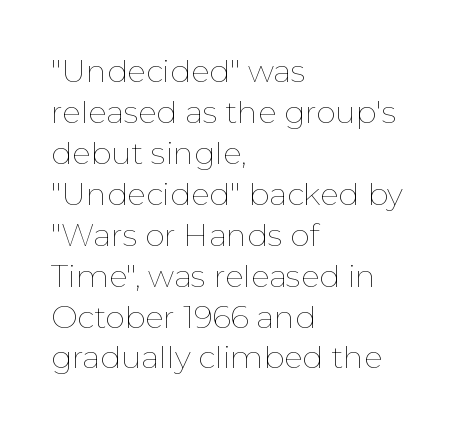
Q: Is the text bold? A: No.
Q: Is the text italic (slanted)? A: No, it is upright.
Q: Is the text underlined? A: No.
Q: How is the paragraph aligned? A: Left-aligned.
Q: Is the spacing between letters normal or unusually wide? A: Normal.
Q: Is the spacing between lines tight, normal or loose? A: Normal.
Q: Width (condensed, normal, or wide)? A: Normal.
Q: Stroke contrast? A: Low.
Q: x-height? A: Medium.
Q: Monospaced? A: No.
